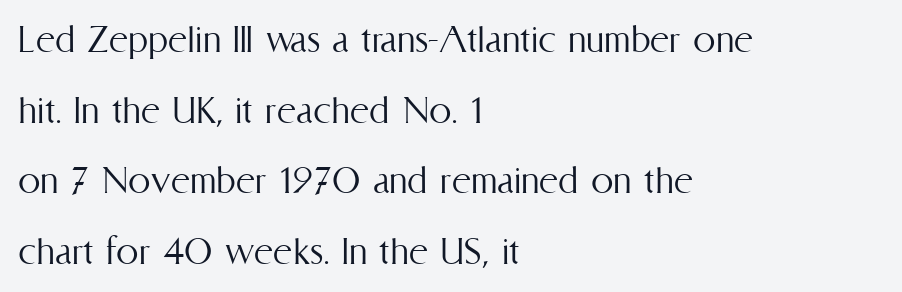
The image shows 45 px light, condensed type, upright; set left-aligned, normal line spacing (1.57x), normal letter spacing, not underlined; medium stroke contrast and a medium x-height.
